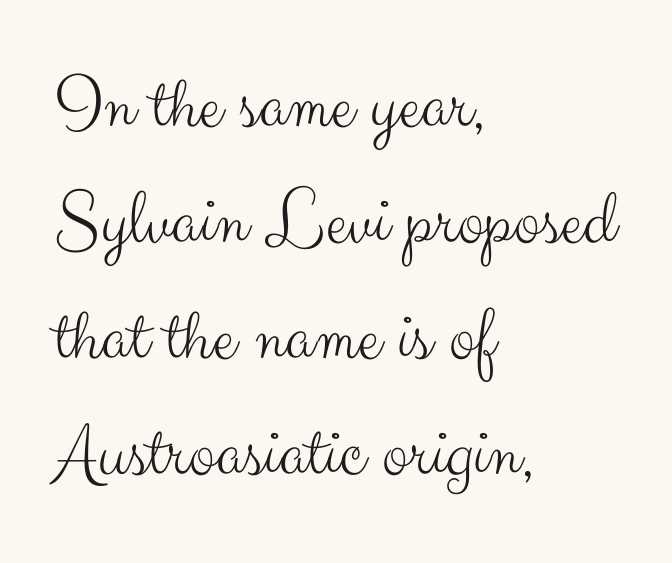
The image shows 79 px light sans-serif type; set left-aligned, normal line spacing (1.47x), normal letter spacing, not underlined; medium stroke contrast and a small x-height.
